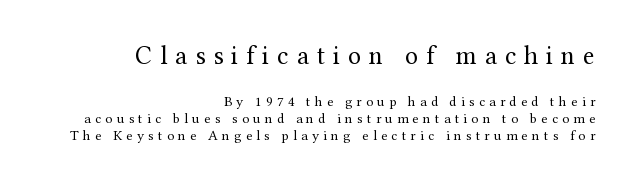
Is the block centered? No — it sits flush against the right margin. Letters rest on an invisible, unmarked baseline. The specimen reads as upright at a glance. Unbolded letterforms with no extra heft. Does extra space separate the letters? Yes, quite a lot of it.
